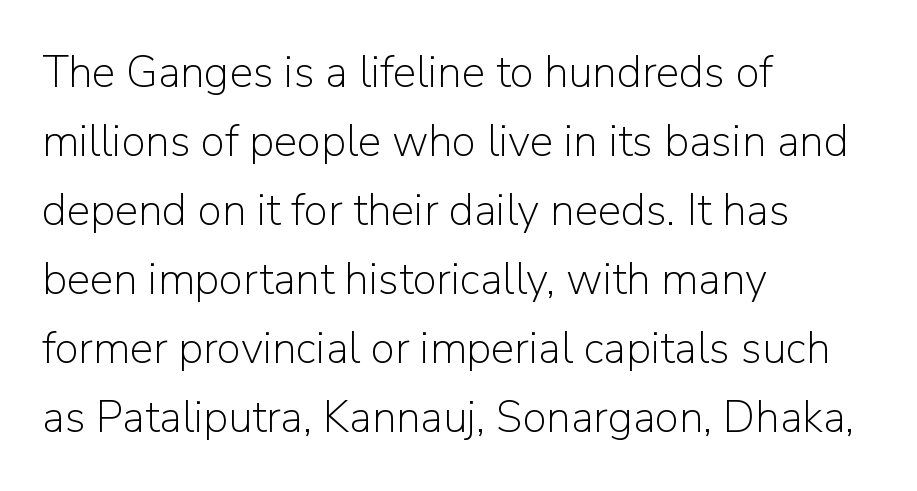
{"serif": "no", "italic": "no", "bold": "no", "weight": "light", "width": "normal", "stroke_contrast": "low", "x_height": "medium", "monospaced": "no", "underline": "no", "align": "left", "line_spacing": "normal", "line_spacing_ratio": 1.57, "letter_spacing": "normal", "letter_spacing_em": 0.0, "glyph_px": 44}
